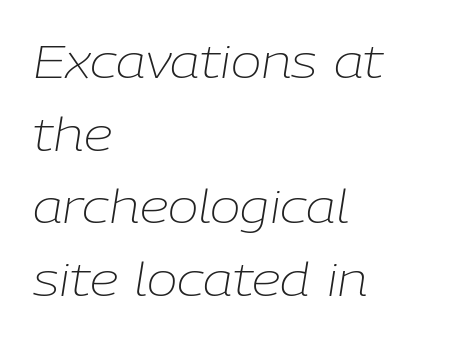
{"italic": "yes", "lean": "right", "slant_degrees": 9, "bold": "no", "weight": "light", "width": "normal", "stroke_contrast": "low", "x_height": "medium", "monospaced": "no", "underline": "no", "align": "left", "line_spacing": "normal", "line_spacing_ratio": 1.58, "letter_spacing": "normal", "letter_spacing_em": 0.0, "glyph_px": 46}
